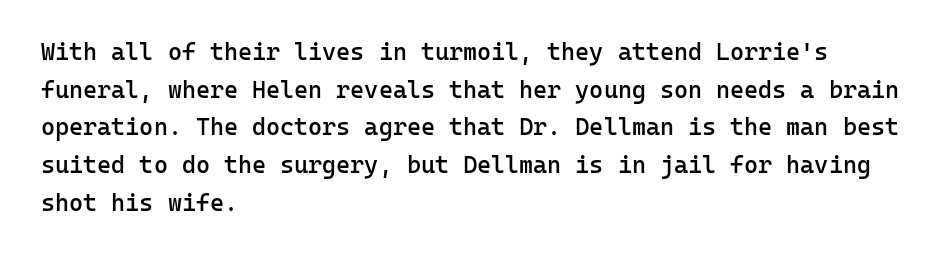
Q: Is the text bold? A: Semi-bold.
Q: Is the text italic (slanted)? A: No, it is upright.
Q: Is the text underlined? A: No.
Q: How is the paragraph aligned? A: Left-aligned.
Q: Is the spacing between letters normal or unusually wide? A: Normal.
Q: Is the spacing between lines tight, normal or loose? A: Normal.
